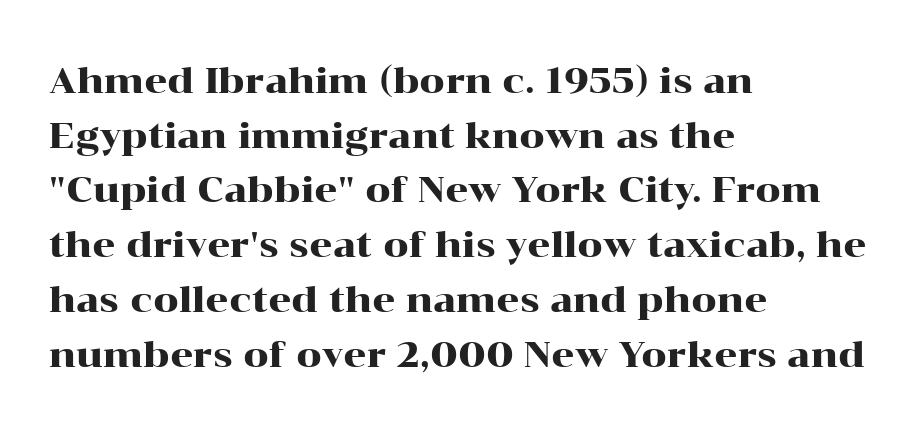
The letters stand straight up with perfectly vertical stems. Leading matches the norm, producing a regular column. Is the block centered? No — it sits flush against the left margin. Type without underlining. The face used here is proportionally spaced, like ordinary book or web type. Tracking value appears to be zero — textbook default spacing.
